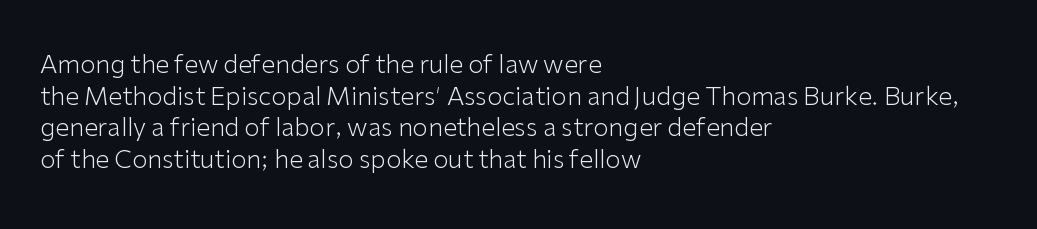
The image shows 25 px text type, upright; set left-aligned, normal line spacing (1.27x), normal letter spacing, not underlined.
